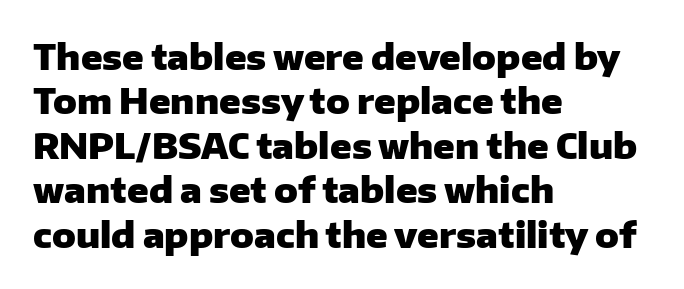
{"serif": "no", "italic": "no", "bold": "yes", "weight": "heavy", "width": "normal", "stroke_contrast": "low", "x_height": "medium", "monospaced": "no", "underline": "no", "align": "left", "line_spacing": "normal", "line_spacing_ratio": 1.27, "letter_spacing": "normal", "letter_spacing_em": 0.0, "glyph_px": 35}
